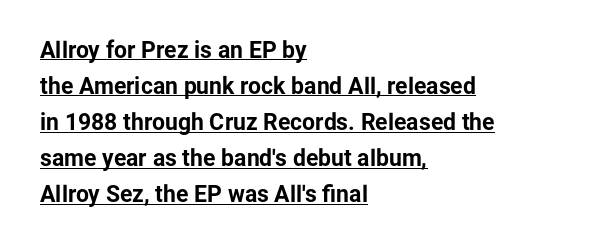
The image shows 23 px bold type, upright; set left-aligned, normal line spacing (1.57x), normal letter spacing, underlined.
